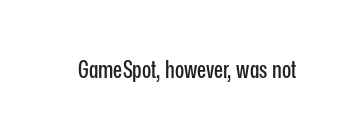
{"italic": "no", "underline": "no", "letter_spacing": "normal", "letter_spacing_em": 0.0, "glyph_px": 24}
